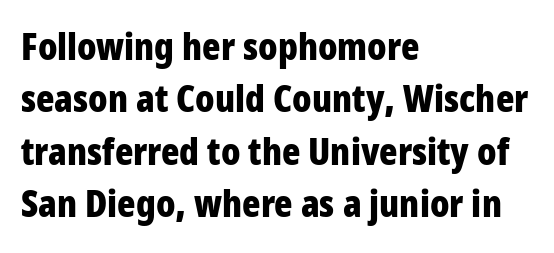
Q: Is the text bold? A: Yes.
Q: Is the text italic (slanted)? A: No, it is upright.
Q: Is the typeface a serif or a sans-serif typeface? A: Sans-serif.
Q: Is the text underlined? A: No.
Q: How is the paragraph aligned? A: Left-aligned.
Q: Is the spacing between letters normal or unusually wide? A: Normal.
Q: Is the spacing between lines tight, normal or loose? A: Normal.
Q: Width (condensed, normal, or wide)? A: Condensed.
Q: Stroke contrast? A: Low.
Q: x-height? A: Large.
Q: Monospaced? A: No.
